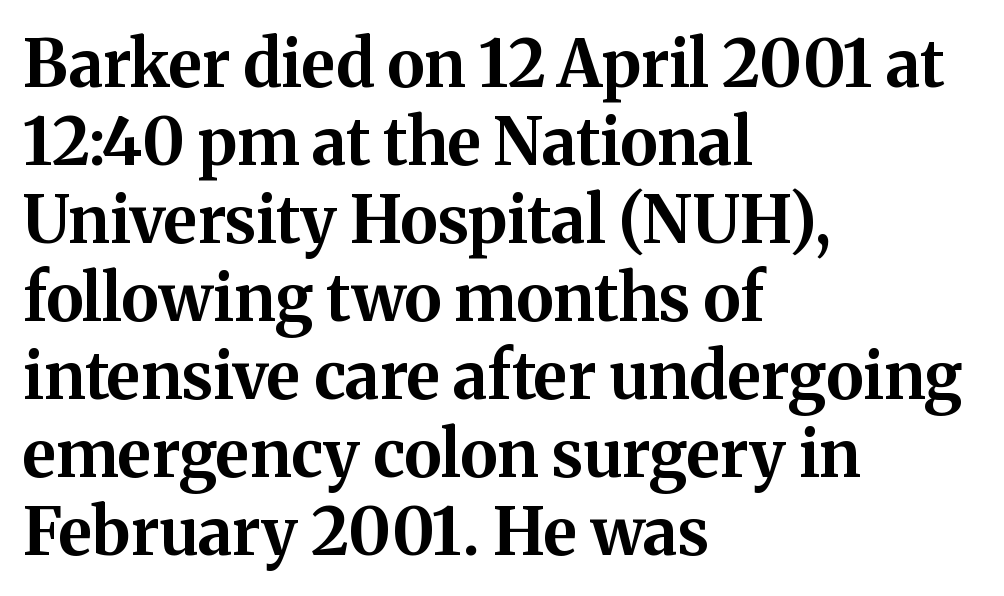
{"serif": "yes", "italic": "no", "bold": "yes", "weight": "bold", "width": "normal", "stroke_contrast": "medium", "x_height": "medium", "monospaced": "no", "underline": "no", "align": "left", "line_spacing_ratio": 1.2, "letter_spacing": "normal", "letter_spacing_em": 0.0, "glyph_px": 65}
